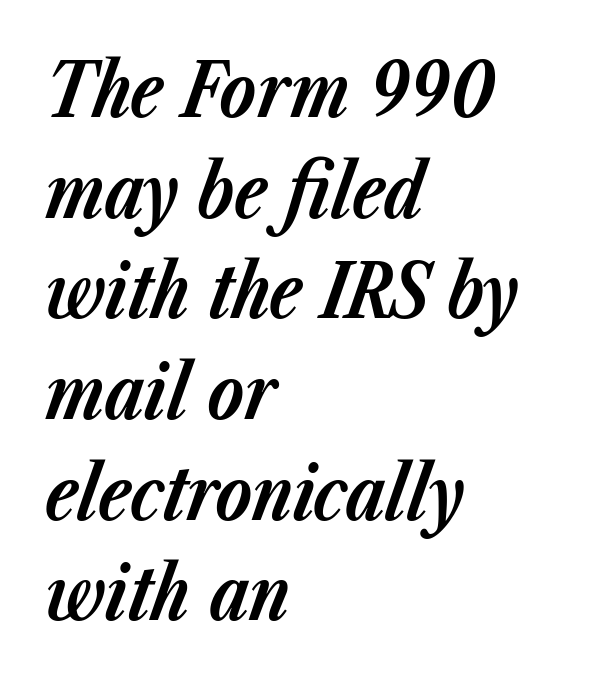
The image shows 74 px bold type, italic (leaning right); set left-aligned, normal line spacing (1.36x), normal letter spacing, not underlined; low stroke contrast and a medium x-height.
